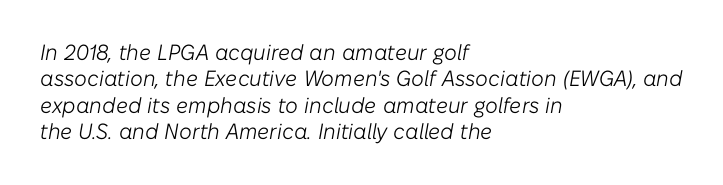
The image shows 22 px text type, italic (leaning right); set left-aligned, line spacing 1.2x, normal letter spacing, not underlined.
